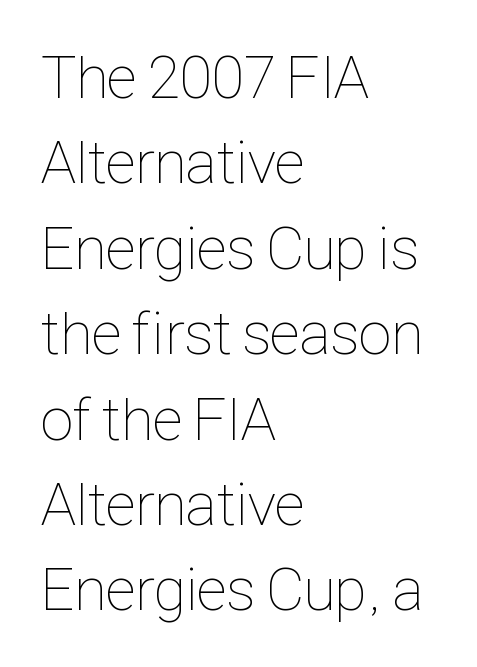
The paragraph shown leans on its left margin. Leading: standard. Short note: letters normally spaced. Glance below the letters and you will spot only blank space.
